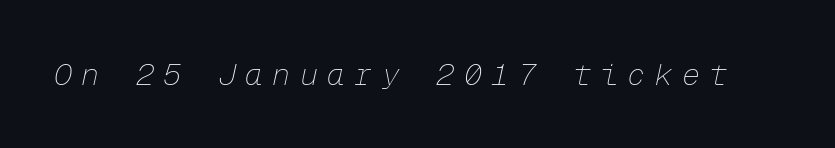
The image shows 30 px thin type, italic (leaning right), monospaced; set unusually wide letter spacing (+0.31 em), not underlined; low stroke contrast and a medium x-height.
